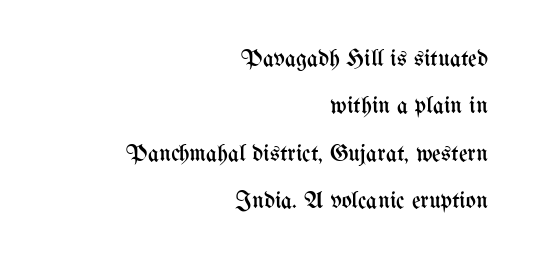
Q: Is the text bold? A: No.
Q: Is the text italic (slanted)? A: No, it is upright.
Q: Is the text underlined? A: No.
Q: How is the paragraph aligned? A: Right-aligned.
Q: Is the spacing between letters normal or unusually wide? A: Normal.
Q: Is the spacing between lines tight, normal or loose? A: Loose.
